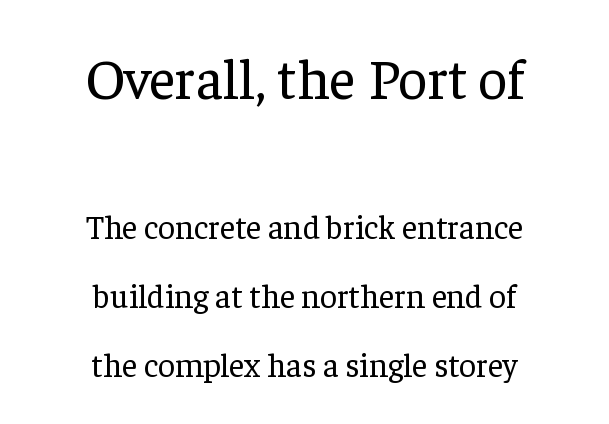
The image shows 57 px regular-weight serif type, upright; set centered, loose line spacing (2.09x), normal letter spacing, not underlined; the first (top) block is 1.73x larger; low stroke contrast and a medium x-height.
